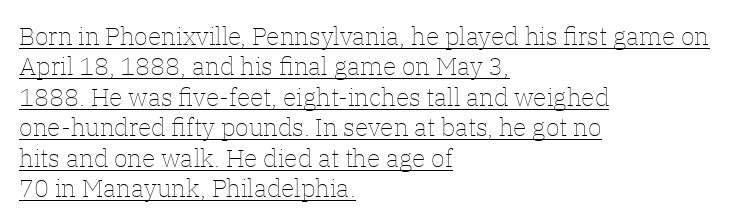
Q: Is the text bold? A: No.
Q: Is the text italic (slanted)? A: No, it is upright.
Q: Is the text underlined? A: Yes.
Q: How is the paragraph aligned? A: Left-aligned.
Q: Is the spacing between letters normal or unusually wide? A: Normal.
